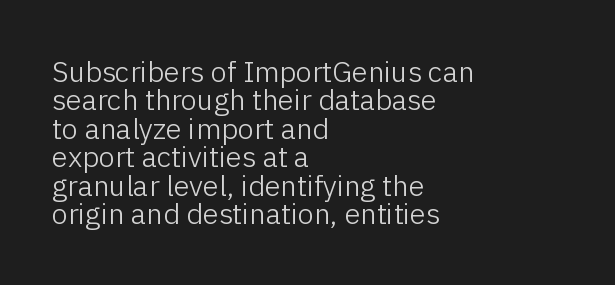
Q: Is the text bold? A: No.
Q: Is the text italic (slanted)? A: No, it is upright.
Q: Is the typeface a serif or a sans-serif typeface? A: Sans-serif.
Q: Is the text underlined? A: No.
Q: How is the paragraph aligned? A: Left-aligned.
Q: Is the spacing between letters normal or unusually wide? A: Normal.
Q: Is the spacing between lines tight, normal or loose? A: Tight.
Q: Width (condensed, normal, or wide)? A: Normal.
Q: Stroke contrast? A: Low.
Q: x-height? A: Medium.
Q: Monospaced? A: No.
